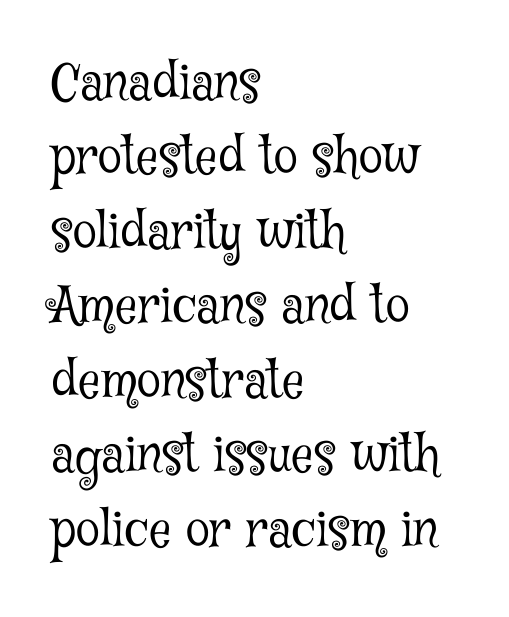
Serifs: yes, visible at the terminals of the letterforms. Baseline-to-baseline distance is the conventional proportion of letter height. Unlike italic type, these characters show no tilt at all. Think of a printed novel: that variable character pitch is what you see here.
